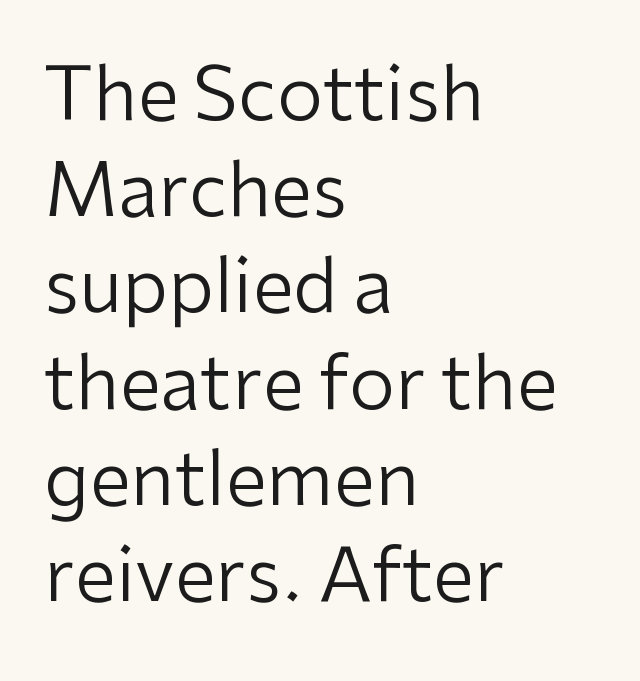
{"serif": "no", "italic": "no", "bold": "no", "weight": "regular", "width": "normal", "stroke_contrast": "low", "x_height": "medium", "monospaced": "no", "underline": "no", "align": "left", "line_spacing": "normal", "line_spacing_ratio": 1.3, "letter_spacing": "normal", "letter_spacing_em": 0.0, "glyph_px": 74}
